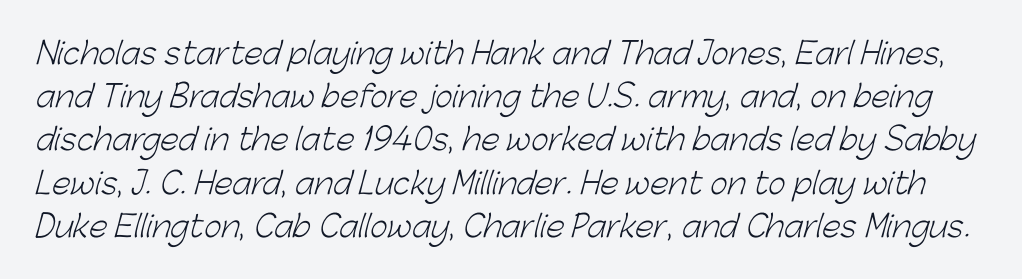
The rendering uses natural spacing where letterforms have individual widths. Check where the strokes stop: nothing finishes them off — pure sans. The string is rendered with underlining switched off. Heft: none added — not bold. Is the letter spacing exaggerated? No — it looks like the ordinary default. The lines sit at an ordinary, default distance from one another.
